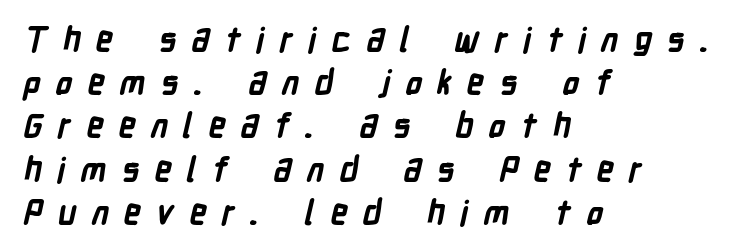
{"serif": "no", "bold": "yes", "weight": "bold", "width": "condensed", "stroke_contrast": "low", "x_height": "medium", "monospaced": "no", "underline": "no", "align": "left", "line_spacing": "normal", "line_spacing_ratio": 1.27, "letter_spacing": "wide", "letter_spacing_em": 0.44, "glyph_px": 34}
